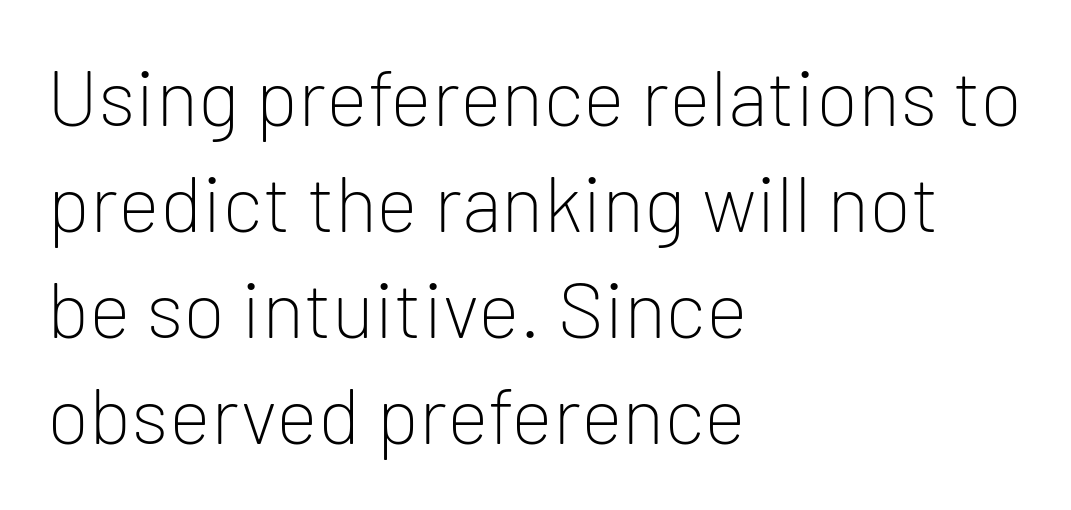
The image shows 79 px light sans-serif type, upright; set left-aligned, normal line spacing (1.34x), normal letter spacing, not underlined; low stroke contrast and a medium x-height.
